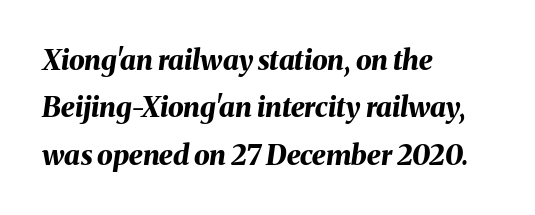
Q: Is the text bold? A: Yes.
Q: Is the text italic (slanted)? A: Yes, it leans right by about 8 degrees.
Q: Is the text underlined? A: No.
Q: How is the paragraph aligned? A: Left-aligned.
Q: Is the spacing between letters normal or unusually wide? A: Normal.
Q: Is the spacing between lines tight, normal or loose? A: Normal.
Q: Width (condensed, normal, or wide)? A: Normal.
Q: Stroke contrast? A: Medium.
Q: x-height? A: Medium.
Q: Monospaced? A: No.
